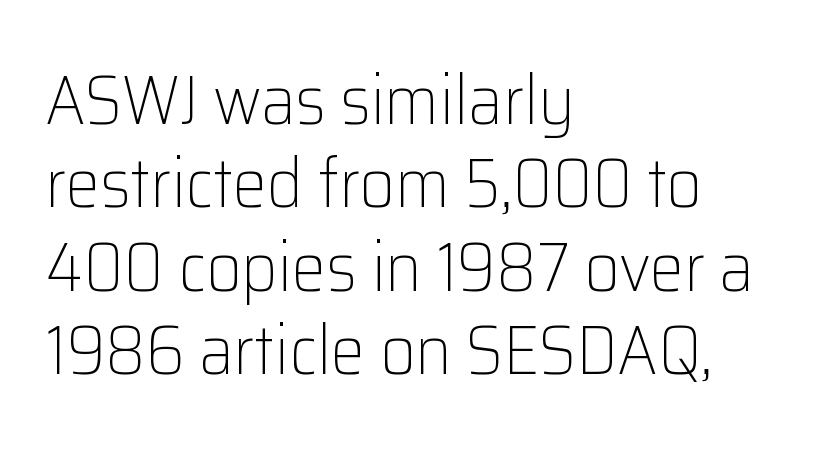
Q: Is the text bold? A: No.
Q: Is the text italic (slanted)? A: No, it is upright.
Q: Is the typeface a serif or a sans-serif typeface? A: Sans-serif.
Q: Is the text underlined? A: No.
Q: How is the paragraph aligned? A: Left-aligned.
Q: Is the spacing between letters normal or unusually wide? A: Normal.
Q: Width (condensed, normal, or wide)? A: Normal.
Q: Stroke contrast? A: Low.
Q: x-height? A: Medium.
Q: Monospaced? A: No.
